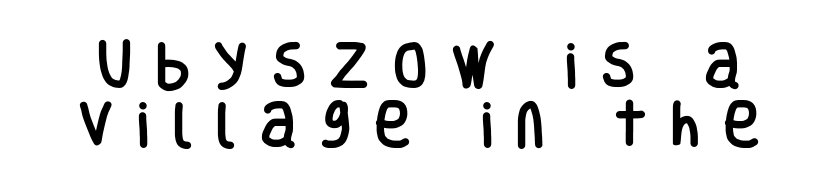
The image shows 50 px condensed sans-serif type, upright; set line spacing 1.18x, unusually wide letter spacing (+0.47 em), not underlined; low stroke contrast and a large x-height.
